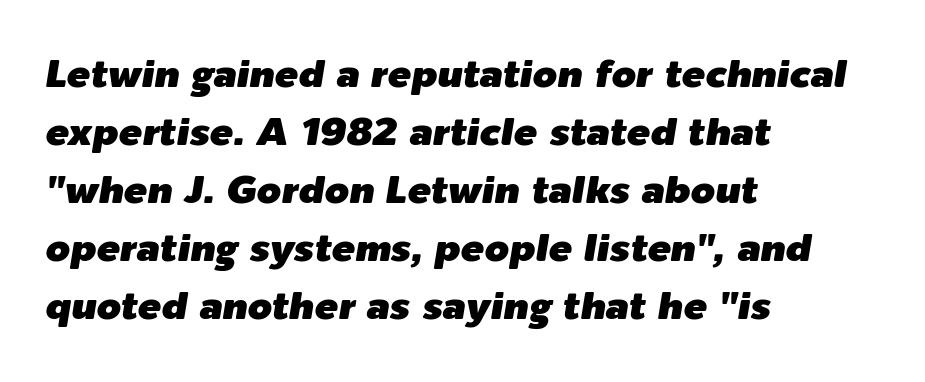
{"italic": "yes", "lean": "right", "slant_degrees": 9, "width": "normal", "stroke_contrast": "low", "x_height": "medium", "monospaced": "no", "underline": "no", "align": "left", "line_spacing": "normal", "line_spacing_ratio": 1.49, "letter_spacing": "normal", "letter_spacing_em": 0.0, "glyph_px": 39}
